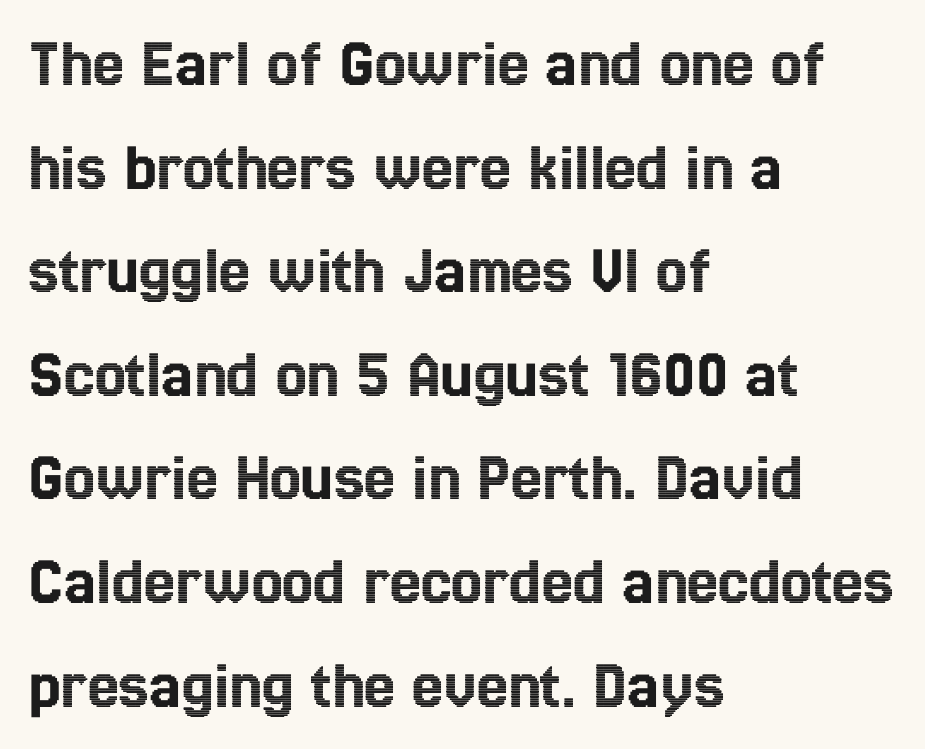
The image shows 70 px condensed type, upright; set left-aligned, normal line spacing (1.48x), normal letter spacing, not underlined; a medium x-height.
